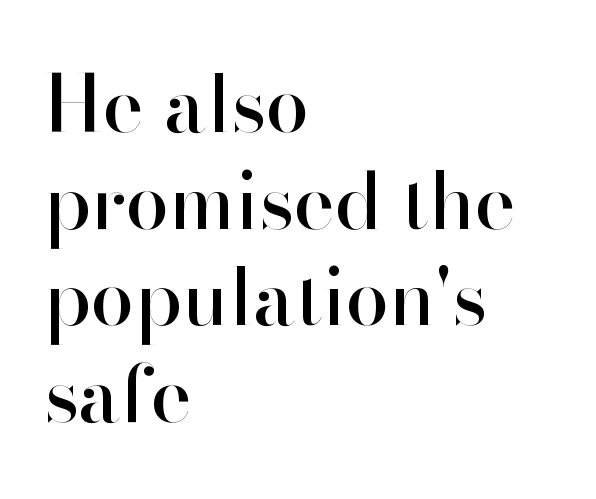
The image shows 78 px sans-serif type, upright; set left-aligned, line spacing 1.24x, normal letter spacing, not underlined; high stroke contrast and a small x-height.
